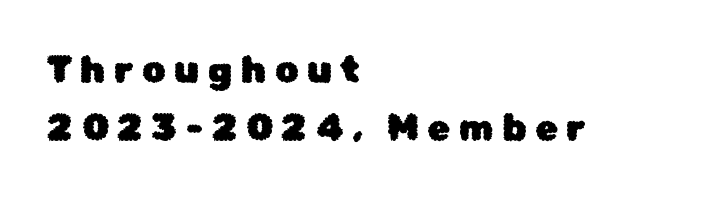
Q: Is the text italic (slanted)? A: No, it is upright.
Q: Is the typeface a serif or a sans-serif typeface? A: Sans-serif.
Q: Is the text underlined? A: No.
Q: How is the paragraph aligned? A: Left-aligned.
Q: Is the spacing between letters normal or unusually wide? A: Unusually wide.
Q: Is the spacing between lines tight, normal or loose? A: Normal.
Q: Width (condensed, normal, or wide)? A: Normal.
Q: Stroke contrast? A: Low.
Q: x-height? A: Medium.
Q: Monospaced? A: No.
